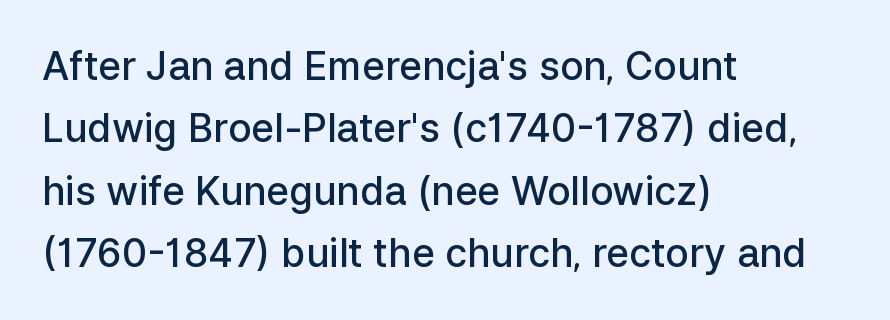
Look at the stroke-to-counter ratio: somewhat heavy, a semibold. Each new line begins a customary step beneath the previous one. This sample has the flowing, uneven cadence of proportional lettering. The strip under each line holds only bare page. Horizontally, the lines are justified to the leading edge only.
